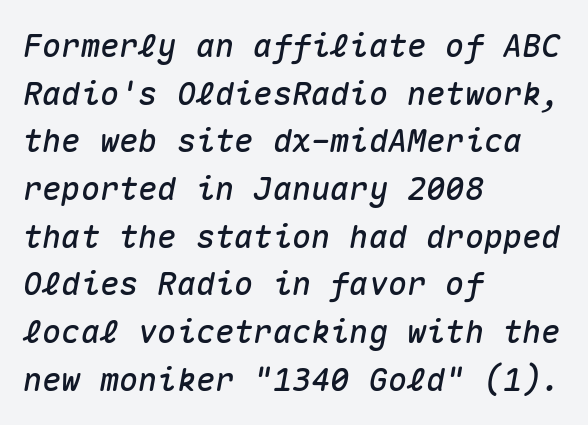
The image shows 32 px text type, italic (leaning right), monospaced; set left-aligned, normal line spacing (1.49x), normal letter spacing, not underlined; medium stroke contrast and a medium x-height.
